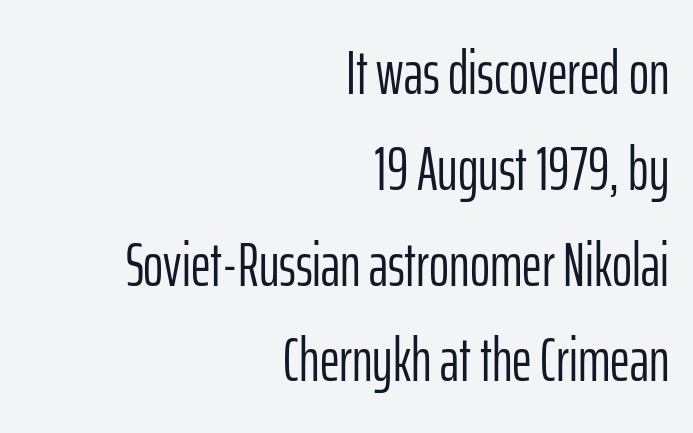
Q: Is the text bold? A: No.
Q: Is the text italic (slanted)? A: No, it is upright.
Q: Is the typeface a serif or a sans-serif typeface? A: Sans-serif.
Q: Is the text underlined? A: No.
Q: How is the paragraph aligned? A: Right-aligned.
Q: Is the spacing between letters normal or unusually wide? A: Normal.
Q: Is the spacing between lines tight, normal or loose? A: Normal.
Q: Width (condensed, normal, or wide)? A: Condensed.
Q: Stroke contrast? A: Low.
Q: x-height? A: Medium.
Q: Monospaced? A: No.
